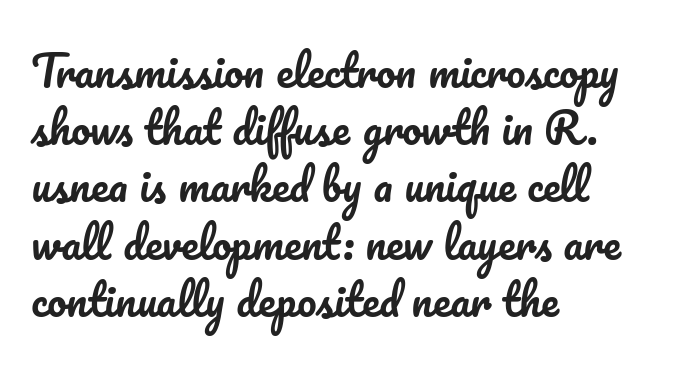
Q: Is the text italic (slanted)? A: Yes.
Q: Is the text underlined? A: No.
Q: How is the paragraph aligned? A: Left-aligned.
Q: Is the spacing between letters normal or unusually wide? A: Normal.
Q: Is the spacing between lines tight, normal or loose? A: Normal.
Q: Width (condensed, normal, or wide)? A: Normal.
Q: Stroke contrast? A: Low.
Q: x-height? A: Small.
Q: Monospaced? A: No.
